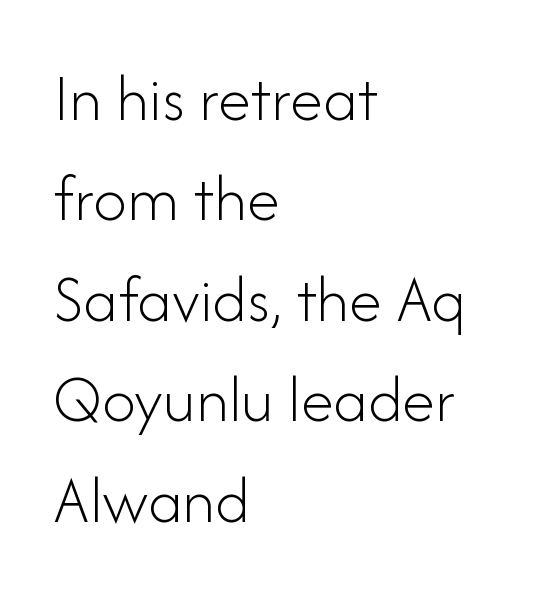
This sample uses plain, unmodified letter spacing. Check where the strokes stop: nothing finishes them off — pure sans. Stroke mass is kept to a normal reading level or below. Descenders hang freely into open space. Think of a printed novel: that variable character pitch is what you see here. Ordinary non-slanted type is in use.
